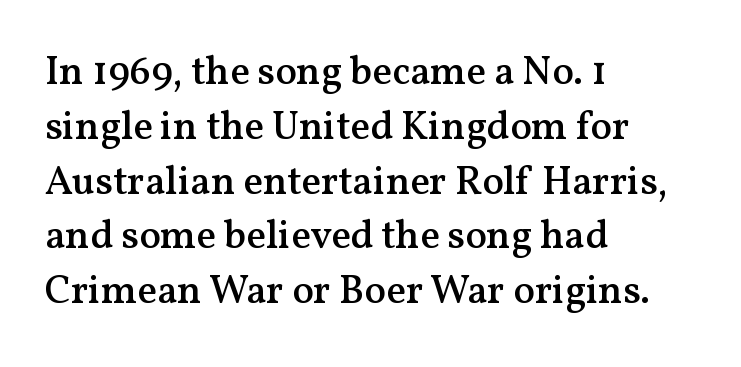
The area under the type is left untouched. All the whitespace from short lines collects on the right. The type family on display is of the serif kind. The face used here is proportionally spaced, like ordinary book or web type.
